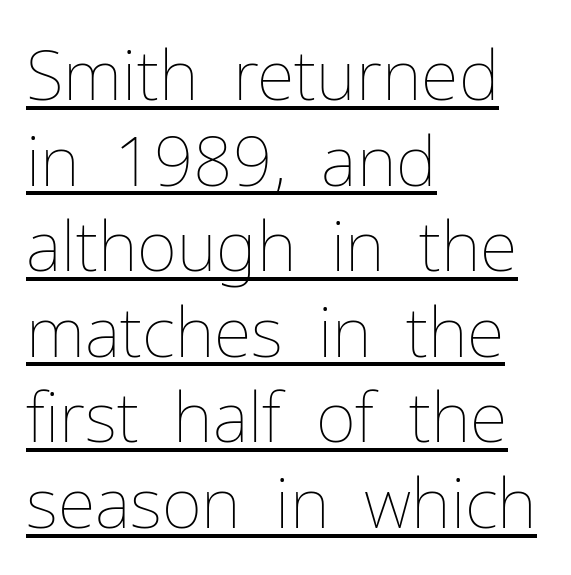
{"italic": "no", "bold": "no", "weight": "thin", "width": "normal", "stroke_contrast": "low", "x_height": "medium", "monospaced": "no", "underline": "yes", "align": "left", "line_spacing_ratio": 1.24, "letter_spacing": "normal", "letter_spacing_em": 0.0, "glyph_px": 69}
